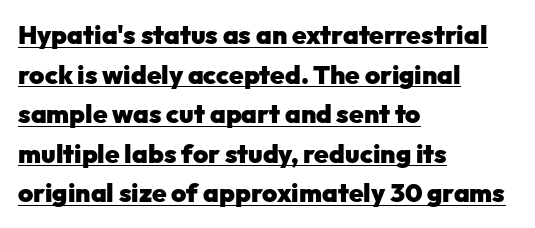
{"italic": "no", "bold": "yes", "underline": "yes", "align": "left", "line_spacing": "normal", "line_spacing_ratio": 1.52, "letter_spacing": "normal", "letter_spacing_em": 0.0, "glyph_px": 26}
